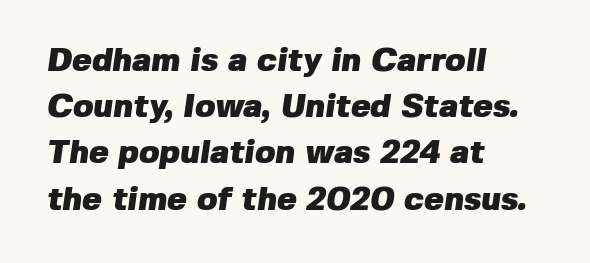
The image shows 33 px heavy sans-serif type; set left-aligned, normal line spacing (1.4x), normal letter spacing, not underlined; low stroke contrast and a medium x-height.
